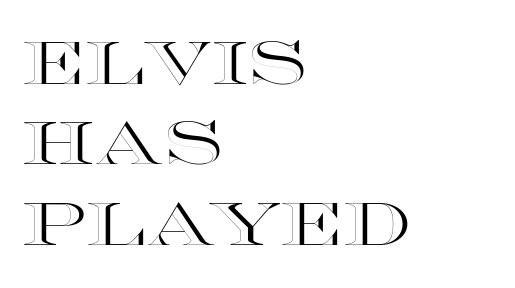
The image shows 60 px wide type, upright; set left-aligned, normal line spacing (1.34x), normal letter spacing, not underlined; a large x-height.
